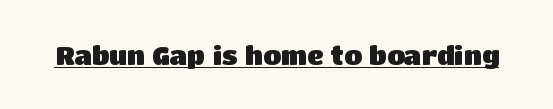
No extra tracking has been applied to these lines. Glance below the letters and you will spot a drawn line. Quick note: not italic, upright. The letters are bold, with thick, heavy strokes.
